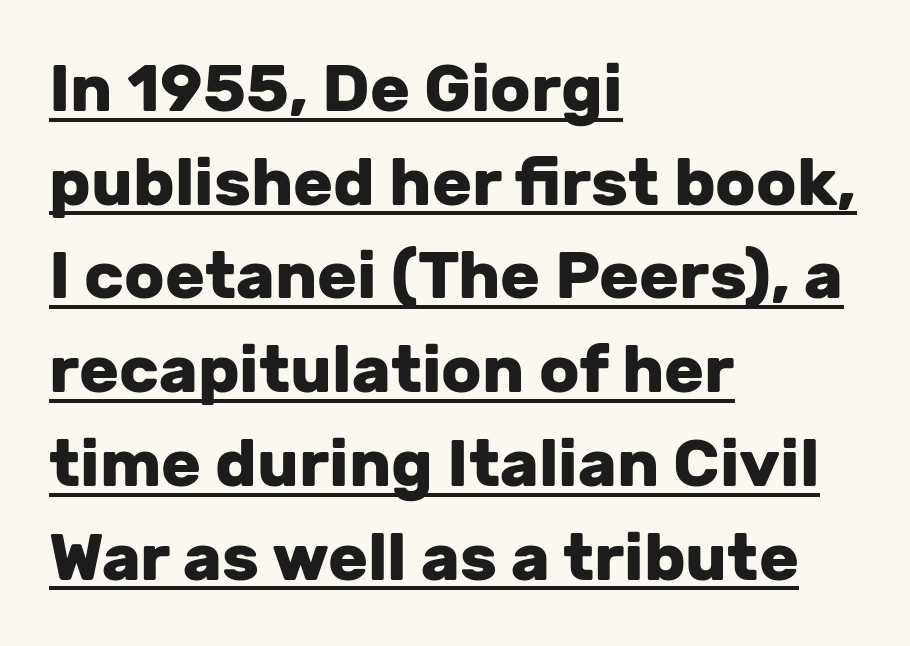
This rendering leaves character spacing at its baseline value. The typesetter has applied underlining to the passage shown. Strong, thick strokes mark this as bold type. Note the varied advance widths — an 'i' is clearly narrower than an 'm'. A typesetter would call this leading conventional body-copy spacing.
